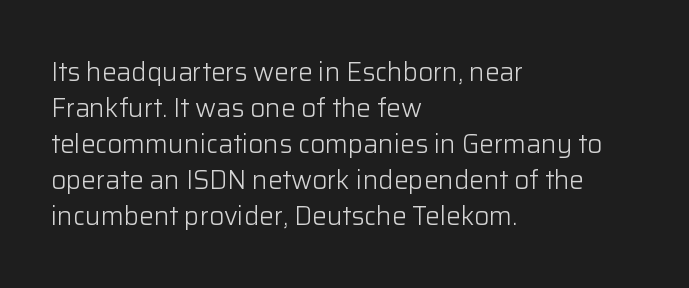
The image shows 26 px text type, upright; set left-aligned, normal line spacing (1.38x), normal letter spacing, not underlined.
